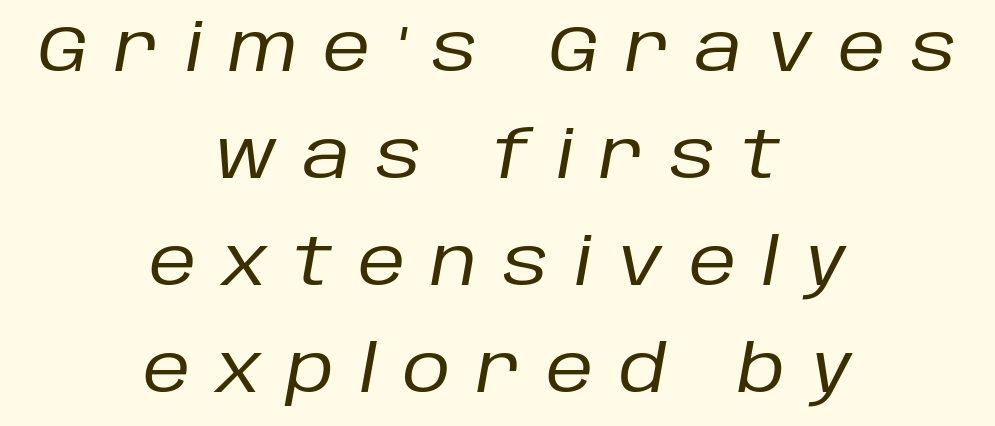
{"italic": "yes", "lean": "right", "slant_degrees": 10, "bold": "no", "weight": "regular", "width": "normal", "stroke_contrast": "low", "x_height": "large", "monospaced": "no", "underline": "no", "align": "center", "line_spacing": "normal", "line_spacing_ratio": 1.62, "letter_spacing": "wide", "letter_spacing_em": 0.39, "glyph_px": 66}
